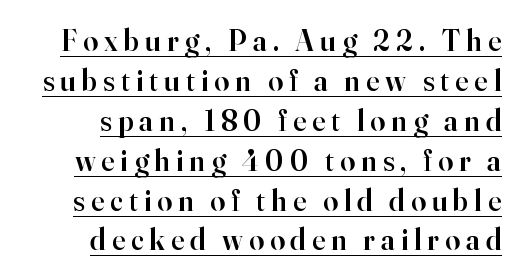
{"serif": "yes", "italic": "no", "bold": "semi", "weight": "semibold", "width": "normal", "stroke_contrast": "high", "x_height": "small", "monospaced": "no", "underline": "yes", "line_spacing": "normal", "line_spacing_ratio": 1.33, "letter_spacing": "wide", "letter_spacing_em": 0.2, "glyph_px": 30}
